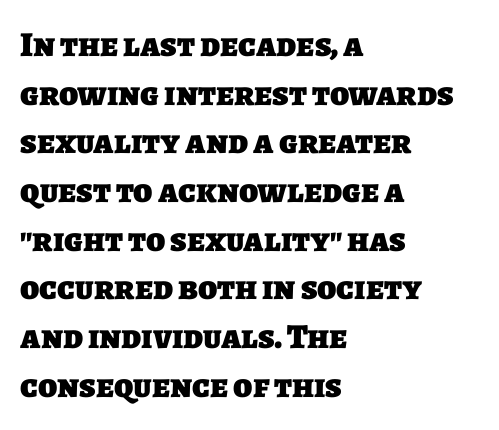
{"serif": "no", "bold": "yes", "weight": "heavy", "width": "normal", "stroke_contrast": "low", "x_height": "large", "monospaced": "no", "underline": "no", "align": "left", "line_spacing": "normal", "line_spacing_ratio": 1.39, "letter_spacing": "normal", "letter_spacing_em": 0.0, "glyph_px": 35}
